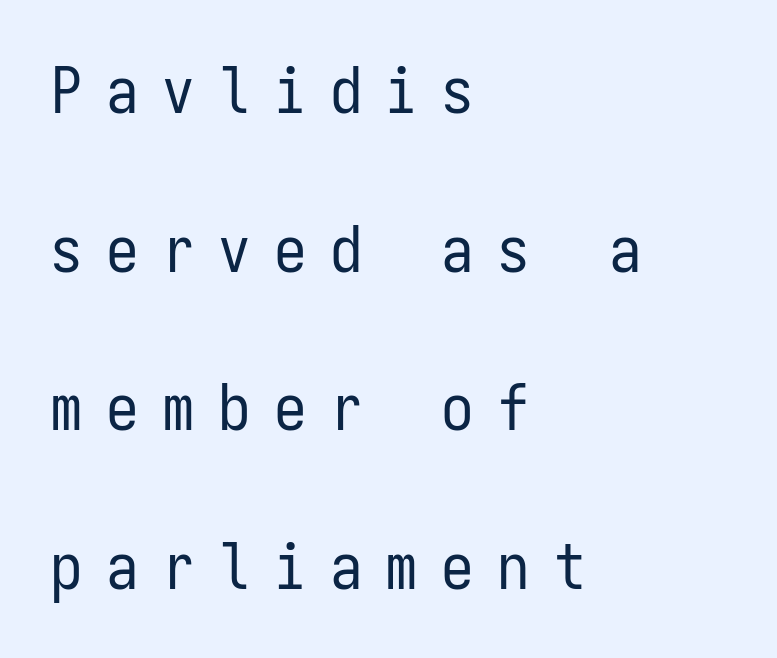
The image shows 65 px regular-weight, condensed sans-serif type, upright, monospaced; set left-aligned, loose line spacing (2.44x), unusually wide letter spacing (+0.36 em), not underlined; low stroke contrast and a medium x-height.
